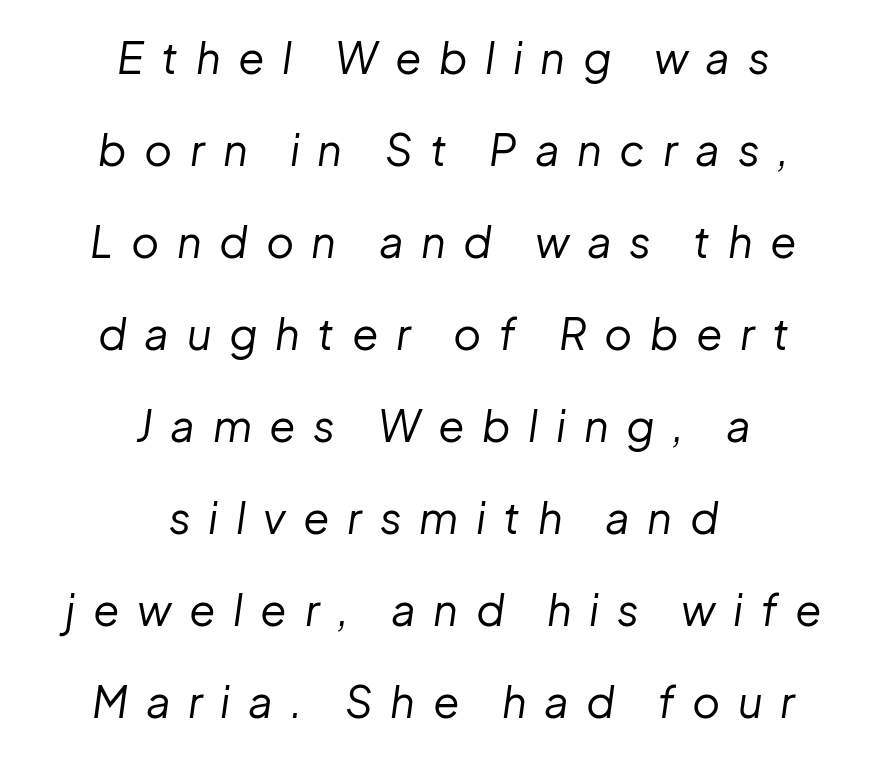
Q: Is the text bold? A: No.
Q: Is the text italic (slanted)? A: Yes, it leans right by about 8 degrees.
Q: Is the text underlined? A: No.
Q: How is the paragraph aligned? A: Centered.
Q: Is the spacing between letters normal or unusually wide? A: Unusually wide.
Q: Is the spacing between lines tight, normal or loose? A: Loose.
Q: Width (condensed, normal, or wide)? A: Normal.
Q: Stroke contrast? A: Low.
Q: x-height? A: Medium.
Q: Monospaced? A: No.
